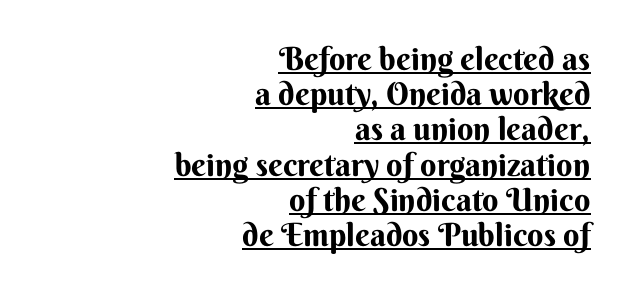
The image shows 32 px bold sans-serif type, upright; set right-aligned, tight line spacing (1.1x), normal letter spacing, underlined; medium stroke contrast and a small x-height.
